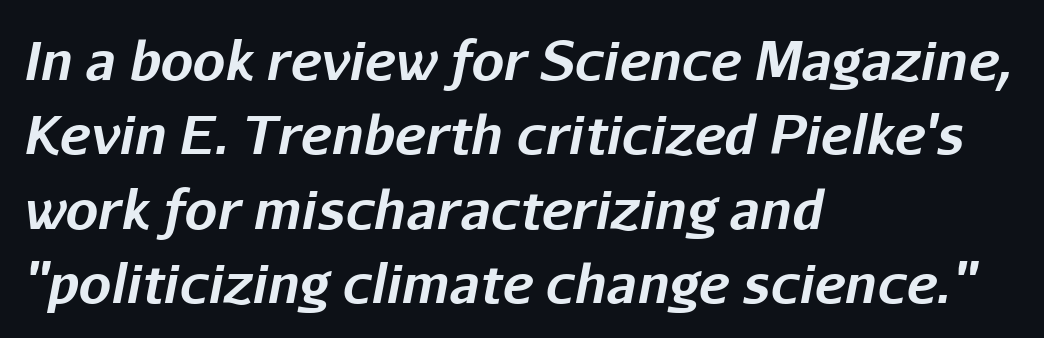
Q: Is the text bold? A: Yes.
Q: Is the text italic (slanted)? A: Yes, it leans right by about 11 degrees.
Q: Is the text underlined? A: No.
Q: How is the paragraph aligned? A: Left-aligned.
Q: Is the spacing between letters normal or unusually wide? A: Normal.
Q: Is the spacing between lines tight, normal or loose? A: Normal.
Q: Width (condensed, normal, or wide)? A: Normal.
Q: Stroke contrast? A: Low.
Q: x-height? A: Medium.
Q: Monospaced? A: No.
